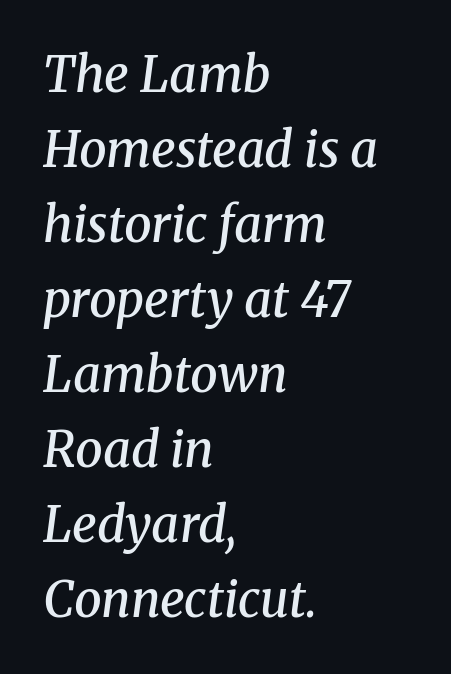
This sample keeps an unexceptional amount of space between lines. The font family rendered here belongs to the serif group. Where is the straight margin? On the left. Nothing unusual about the tracking: characters are spaced as the font intends.
